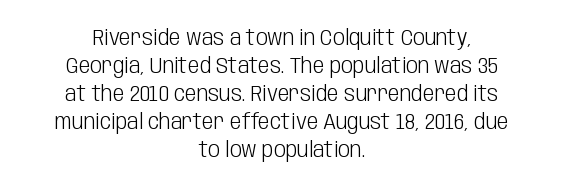
{"italic": "no", "bold": "no", "underline": "no", "align": "center", "line_spacing": "normal", "line_spacing_ratio": 1.33, "letter_spacing": "normal", "letter_spacing_em": 0.0, "glyph_px": 21}
